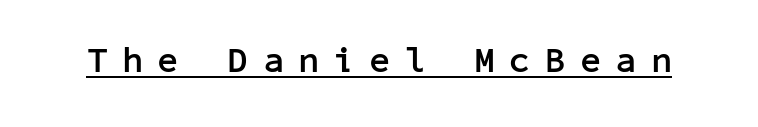
The image shows 36 px semibold sans-serif type, upright; set unusually wide letter spacing (+0.41 em), underlined; low stroke contrast and a medium x-height.
